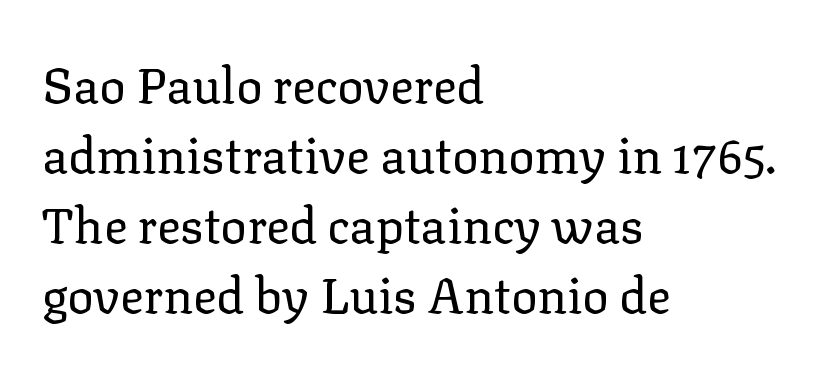
Q: Is the text bold? A: No.
Q: Is the text italic (slanted)? A: No, it is upright.
Q: Is the typeface a serif or a sans-serif typeface? A: Serif.
Q: Is the text underlined? A: No.
Q: How is the paragraph aligned? A: Left-aligned.
Q: Is the spacing between letters normal or unusually wide? A: Normal.
Q: Is the spacing between lines tight, normal or loose? A: Normal.
Q: Width (condensed, normal, or wide)? A: Normal.
Q: Stroke contrast? A: Low.
Q: x-height? A: Medium.
Q: Monospaced? A: No.
